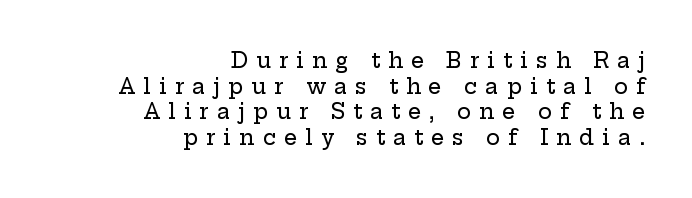
{"italic": "no", "underline": "no", "align": "right", "line_spacing_ratio": 1.22, "letter_spacing": "wide", "letter_spacing_em": 0.38, "glyph_px": 21}
